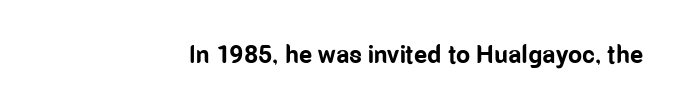
Underlining? Definitely not there. Strong, thick strokes mark this as bold type. This sample uses an upright cut, with every glyph sitting square on the baseline. A typesetter would call this zero additional tracking.
